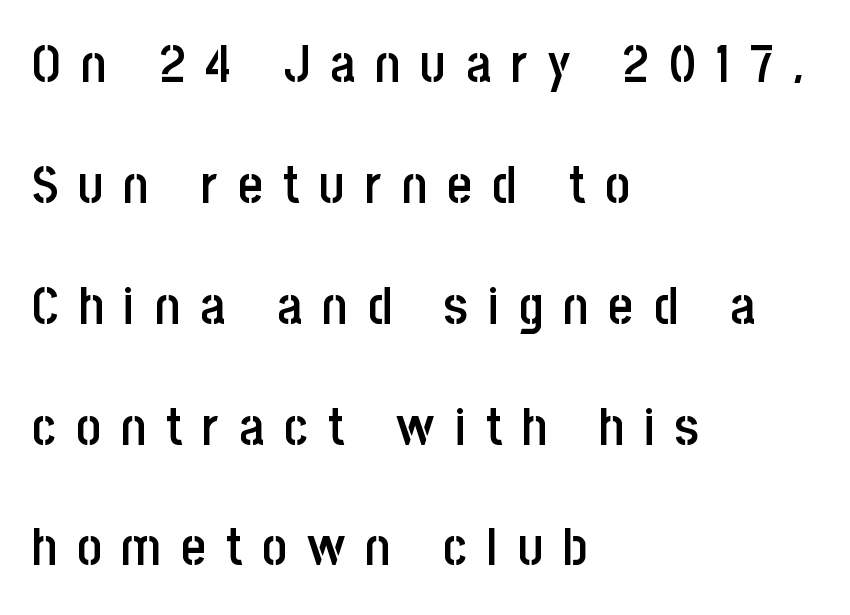
The face used here is proportionally spaced, like ordinary book or web type. Leading is clearly above the norm, producing a sparse column. These lines stack with their left ends in a neat column. Here the glyphs are tracked loosely, breaking word shapes into spaced letters.
